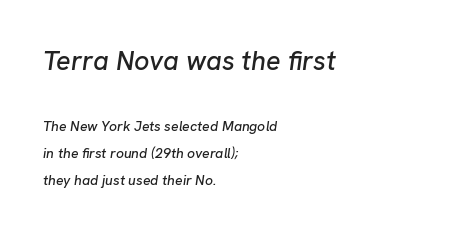
Compared with a centered layout, this one pins lines to the left instead. The rendering keeps characters at their native spacing. This sample trades compactness for vertical openness between lines. Type without underlining.
